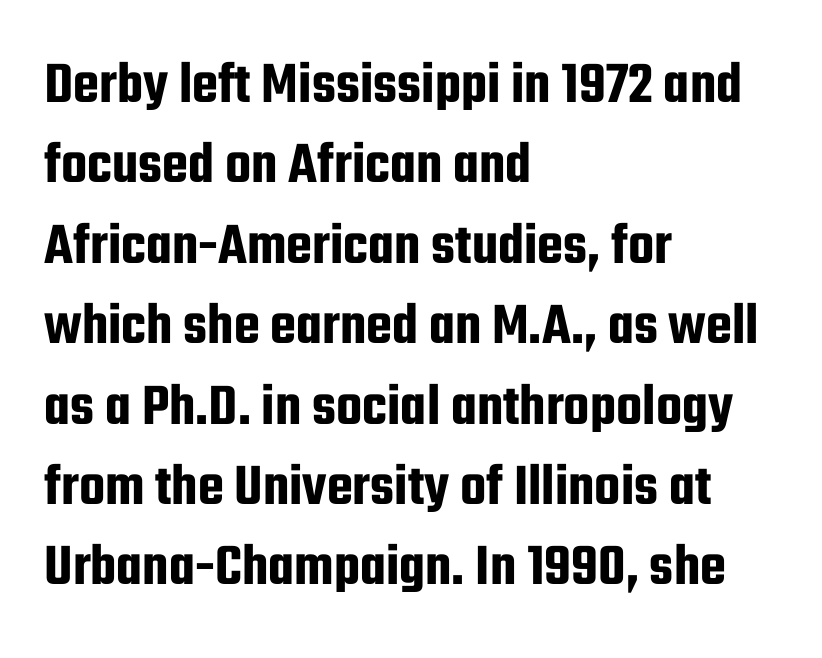
{"serif": "no", "italic": "no", "width": "condensed", "stroke_contrast": "low", "x_height": "medium", "monospaced": "no", "underline": "no", "align": "left", "line_spacing": "normal", "line_spacing_ratio": 1.34, "letter_spacing": "normal", "letter_spacing_em": 0.0, "glyph_px": 60}
